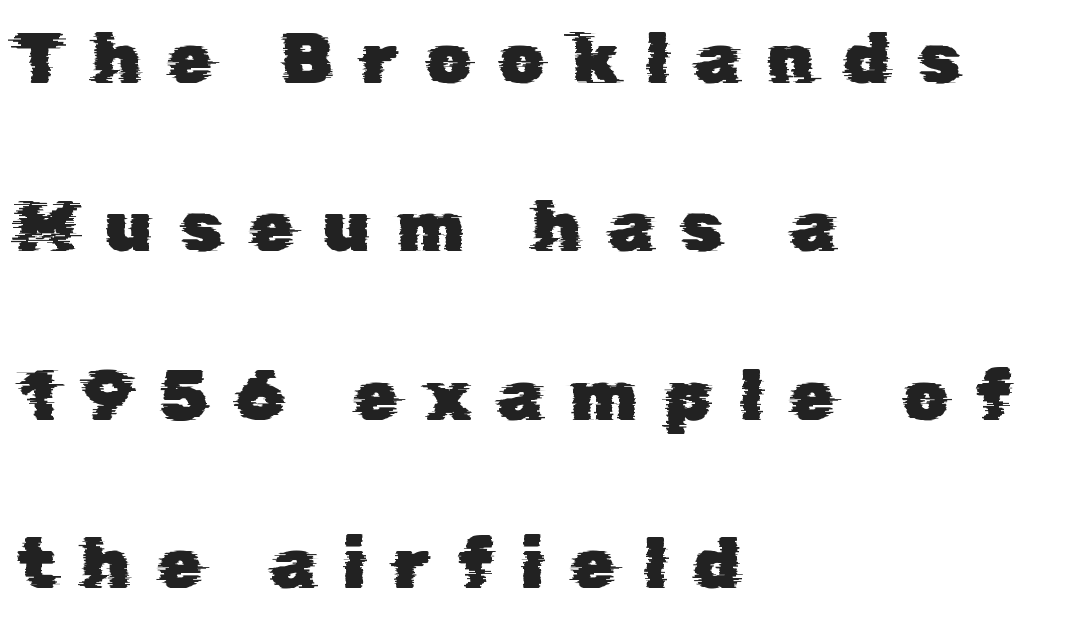
The image shows 71 px sans-serif type; set left-aligned, loose line spacing (2.37x), unusually wide letter spacing (+0.39 em), not underlined; low stroke contrast and a medium x-height.
